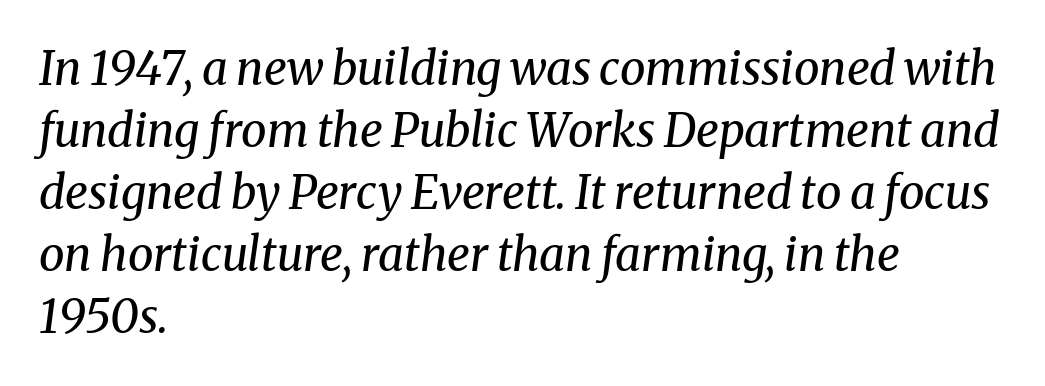
Regarding serifs, this sample has them. The typesetter chose a ragged-right arrangement here. In terms of letterspacing, this is plain default setting. Vertical stems look standard width or narrower in stroke. Type without underlining.
